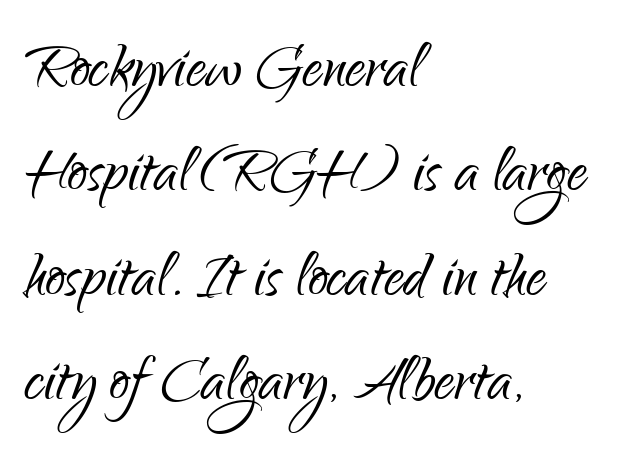
Q: Is the text bold? A: No.
Q: Is the text italic (slanted)? A: Yes.
Q: Is the typeface a serif or a sans-serif typeface? A: Sans-serif.
Q: Is the text underlined? A: No.
Q: How is the paragraph aligned? A: Left-aligned.
Q: Is the spacing between letters normal or unusually wide? A: Normal.
Q: Is the spacing between lines tight, normal or loose? A: Normal.
Q: Width (condensed, normal, or wide)? A: Condensed.
Q: Stroke contrast? A: Low.
Q: x-height? A: Small.
Q: Monospaced? A: No.
